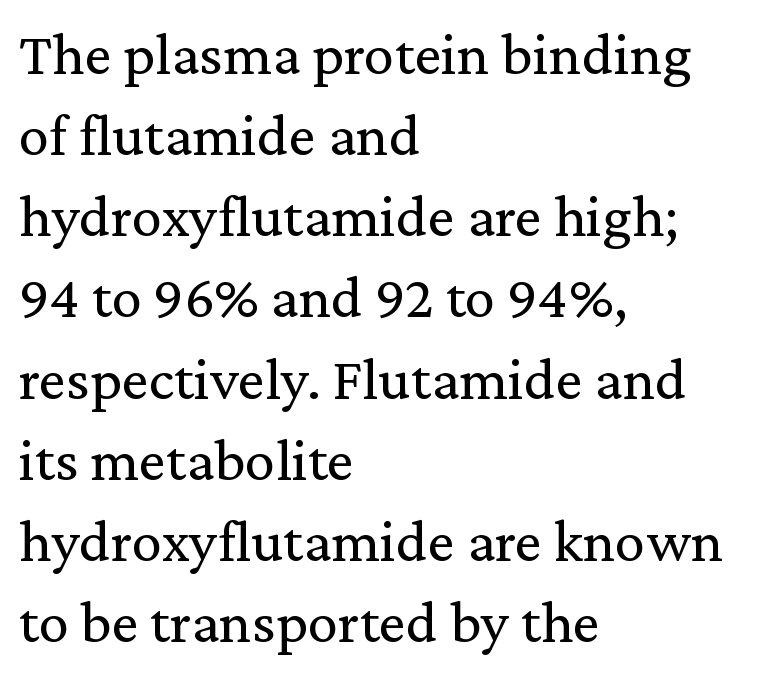
The image shows 61 px regular-weight serif type, upright; set left-aligned, normal line spacing (1.33x), normal letter spacing, not underlined; medium stroke contrast and a medium x-height.
